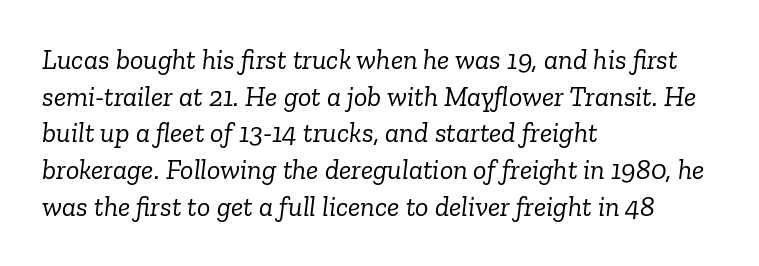
Q: Is the text bold? A: No.
Q: Is the text italic (slanted)? A: Yes, it leans right by about 6 degrees.
Q: Is the typeface a serif or a sans-serif typeface? A: Serif.
Q: Is the text underlined? A: No.
Q: How is the paragraph aligned? A: Left-aligned.
Q: Is the spacing between letters normal or unusually wide? A: Normal.
Q: Is the spacing between lines tight, normal or loose? A: Normal.
Q: Width (condensed, normal, or wide)? A: Normal.
Q: Stroke contrast? A: Low.
Q: x-height? A: Medium.
Q: Monospaced? A: No.
